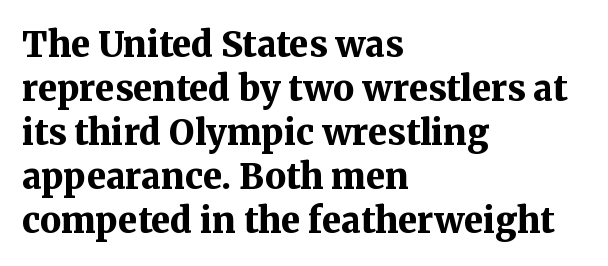
The letterforms sit shoulder to shoulder at normal distance. These lines are composed in type with serifs. Is the block centered? No — it sits flush against the left margin. The font's upright variant was chosen for this text. The passage shown is typed in a proportional face where columns would drift.
